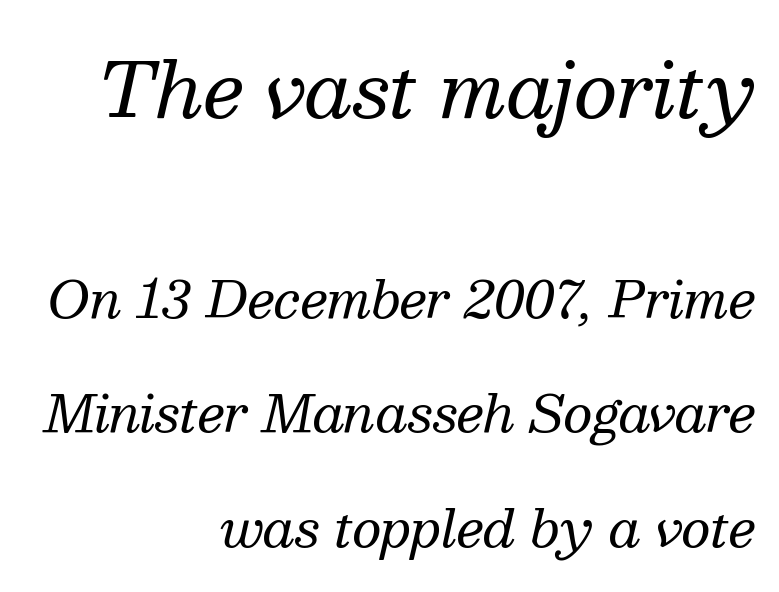
The leading is generous, giving the passage an open texture. In terms of letterspacing, this is plain default setting. Block one is the big one; block two sits smaller underneath. Weight class: somewhere from thin through regular.
